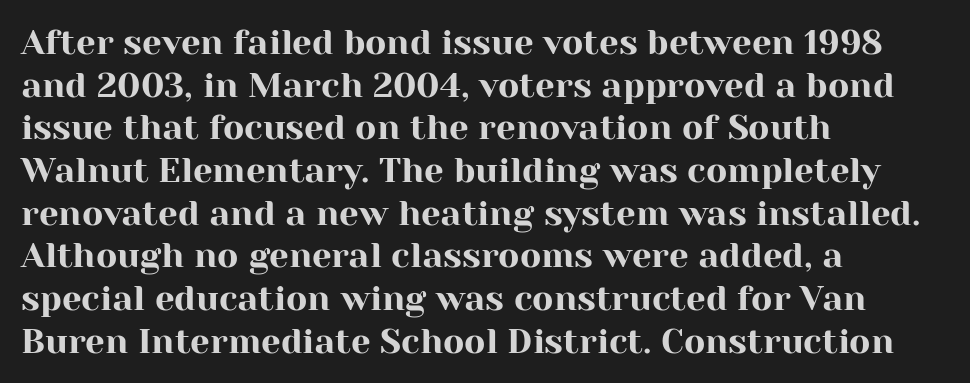
Q: Is the text italic (slanted)? A: No, it is upright.
Q: Is the typeface a serif or a sans-serif typeface? A: Serif.
Q: Is the text underlined? A: No.
Q: How is the paragraph aligned? A: Left-aligned.
Q: Is the spacing between letters normal or unusually wide? A: Normal.
Q: Width (condensed, normal, or wide)? A: Normal.
Q: Stroke contrast? A: High.
Q: x-height? A: Medium.
Q: Monospaced? A: No.
